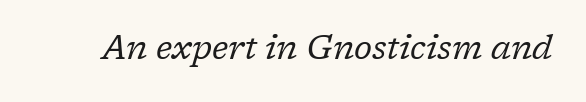
The image shows 33 px regular-weight serif type, italic (leaning right); set normal letter spacing, not underlined; low stroke contrast and a medium x-height.
